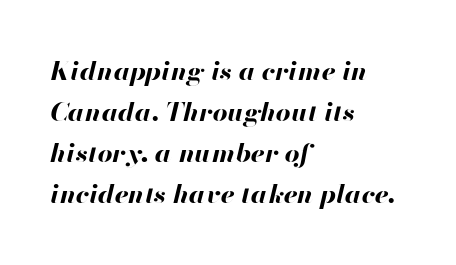
Q: Is the text bold? A: Yes.
Q: Is the text italic (slanted)? A: Yes, it leans right by about 13 degrees.
Q: Is the text underlined? A: No.
Q: How is the paragraph aligned? A: Left-aligned.
Q: Is the spacing between letters normal or unusually wide? A: Normal.
Q: Is the spacing between lines tight, normal or loose? A: Normal.
